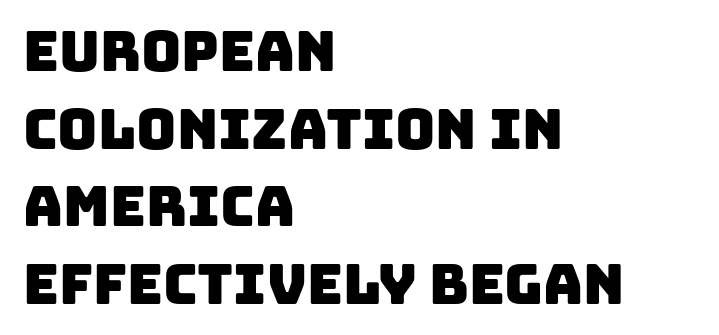
{"serif": "no", "width": "normal", "stroke_contrast": "low", "x_height": "large", "monospaced": "no", "underline": "no", "align": "left", "line_spacing": "normal", "line_spacing_ratio": 1.41, "letter_spacing": "normal", "letter_spacing_em": 0.0, "glyph_px": 55}
